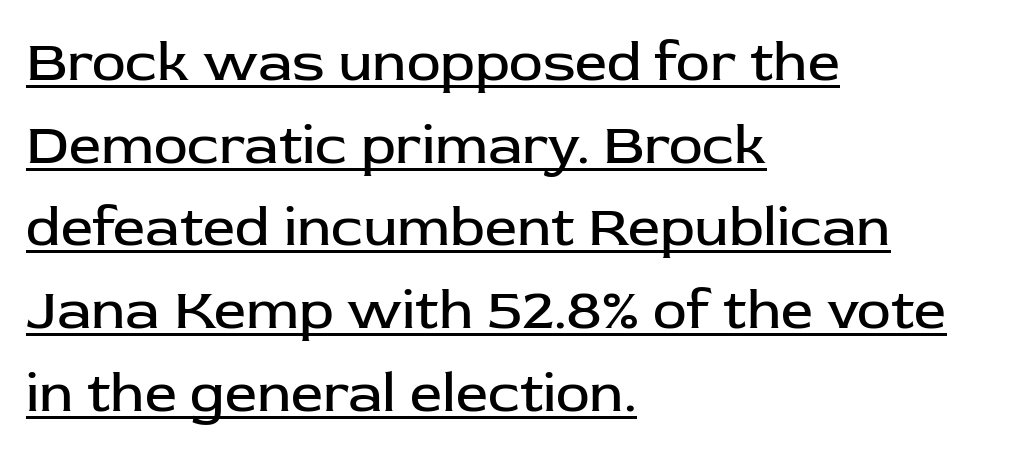
{"serif": "no", "italic": "no", "bold": "no", "weight": "regular", "width": "normal", "stroke_contrast": "low", "x_height": "medium", "monospaced": "no", "underline": "yes", "align": "left", "line_spacing": "normal", "line_spacing_ratio": 1.45, "letter_spacing": "normal", "letter_spacing_em": 0.0, "glyph_px": 57}
